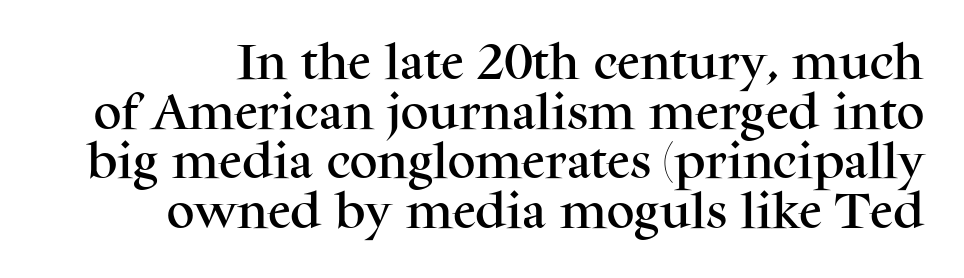
{"serif": "yes", "italic": "no", "width": "normal", "stroke_contrast": "medium", "x_height": "medium", "monospaced": "no", "underline": "no", "line_spacing": "normal", "line_spacing_ratio": 1.27, "letter_spacing": "normal", "letter_spacing_em": 0.0, "glyph_px": 39}
